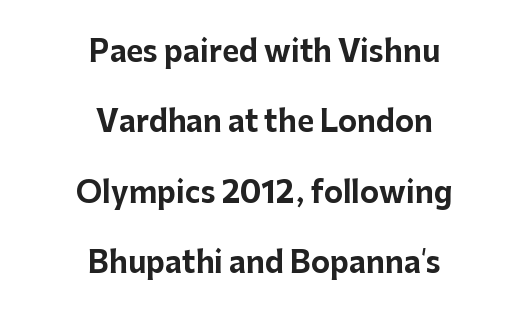
Is the letter spacing exaggerated? No — it looks like the ordinary default. Strong, thick strokes mark this as bold type. Type without underlining. Each new line begins a long way beneath the previous one.
